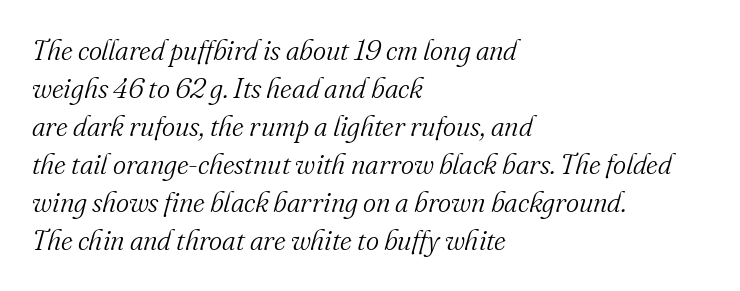
Left-aligned paragraph, ragged on the right. The face looks like a standard text weight, possibly lighter. The characters display serif detailing at their extremities. Students, note that the glyphs here touch the page at normal intervals.
